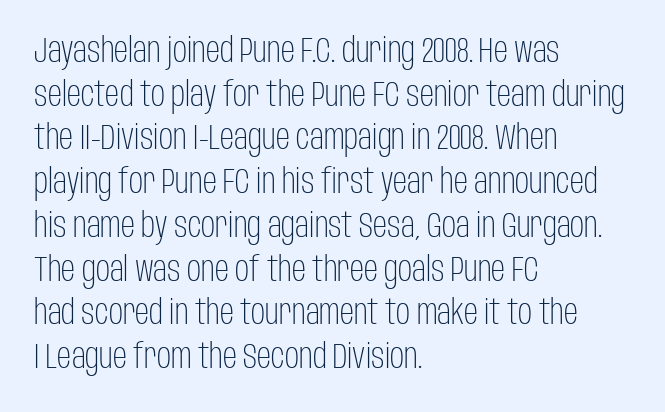
The line-height multiplier appears to be the usual default. Decoration check: the copy has no underline. Looks like regular typesetting: each glyph gets only the width it needs. The type family on display is of the sans-serif kind. It's the straight-up-and-down kind of type. In terms of letterspacing, this is plain default setting.
